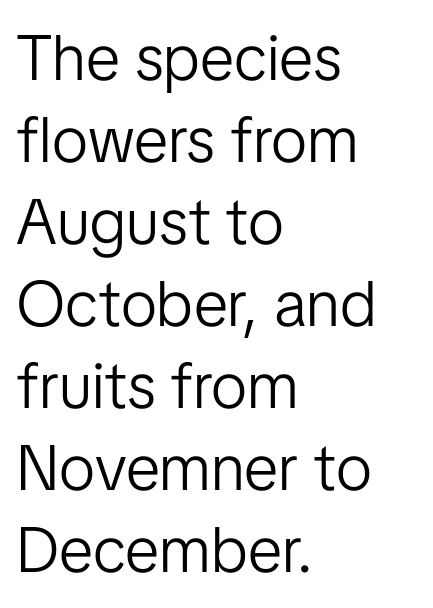
The image shows 64 px light sans-serif type, upright; set left-aligned, normal line spacing (1.28x), normal letter spacing, not underlined; low stroke contrast and a medium x-height.
